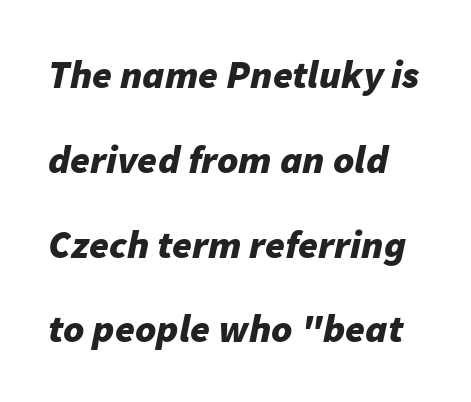
{"italic": "yes", "lean": "right", "slant_degrees": 11, "bold": "yes", "weight": "bold", "width": "normal", "stroke_contrast": "low", "x_height": "medium", "monospaced": "no", "underline": "no", "line_spacing": "loose", "line_spacing_ratio": 2.12, "letter_spacing": "normal", "letter_spacing_em": 0.0, "glyph_px": 40}
